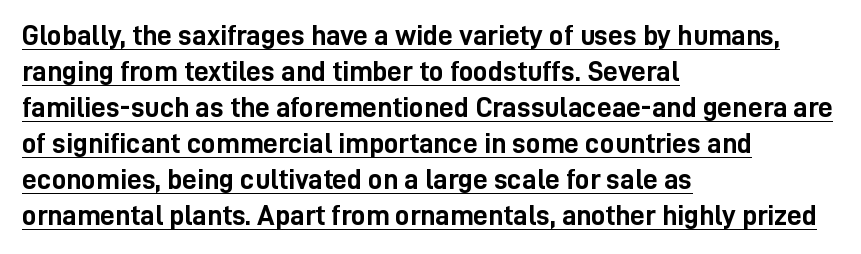
Check the space under the baseline: a stroke is drawn there. Strong, thick strokes mark this as bold type. Characters follow at the spacing the type designer built in. The lettering stays uniformly vertical, giving the passage a roman look. This rendering employs a face without finishing strokes, i.e., a sans-serif. This rendering uses left alignment, leaving the right contour irregular.
